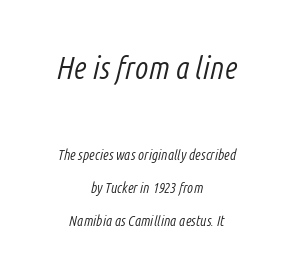
Tall strokes in this sample are angled rather than plumb. The face used here is proportionally spaced, like ordinary book or web type. Type size steps down from the first block to the second. Weight class: somewhere from thin through regular. Rows of type keep a wide berth in the vertical direction.
